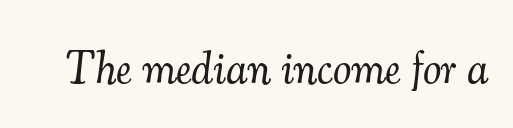
To sum up the face: it has serifs. Would a proofreader flag this as italicized? Yes. Type without underlining. Summary of weight: not heavy and not bold. These lines are rendered in a variable-pitch font. These lines keep a tight, regular rhythm from letter to letter.
